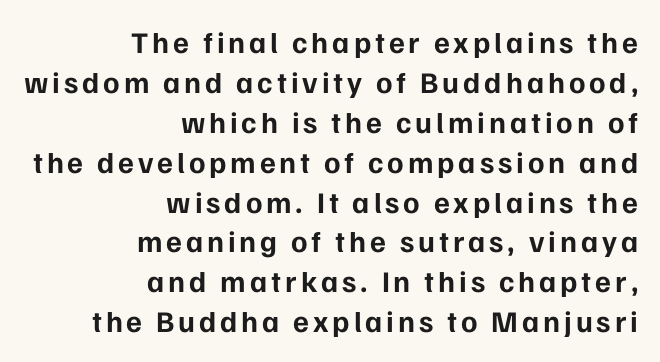
{"serif": "no", "italic": "no", "bold": "yes", "weight": "bold", "width": "normal", "stroke_contrast": "low", "x_height": "medium", "monospaced": "no", "underline": "no", "align": "right", "line_spacing": "normal", "line_spacing_ratio": 1.33, "glyph_px": 30}
